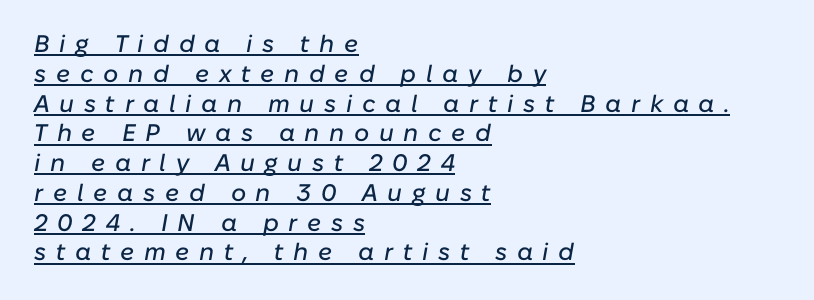
{"italic": "yes", "lean": "right", "slant_degrees": 10, "underline": "yes", "align": "left", "line_spacing_ratio": 1.24, "letter_spacing": "wide", "letter_spacing_em": 0.4, "glyph_px": 24}
